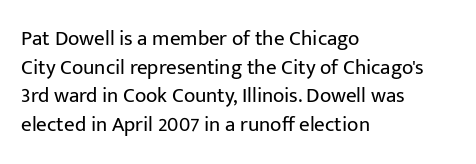
Q: Is the text bold? A: No.
Q: Is the text italic (slanted)? A: No, it is upright.
Q: Is the text underlined? A: No.
Q: How is the paragraph aligned? A: Left-aligned.
Q: Is the spacing between letters normal or unusually wide? A: Normal.
Q: Is the spacing between lines tight, normal or loose? A: Normal.
